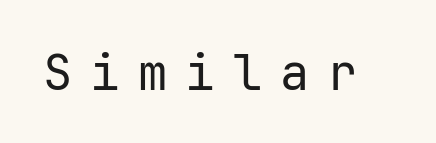
The strokes are not fattened; the text isn't bold. Designer's note — italics off, roman on. Between one letter and the next there's a generous, obvious gap. Letters rest on an invisible, unmarked baseline. A typesetter would label this face a sans.
